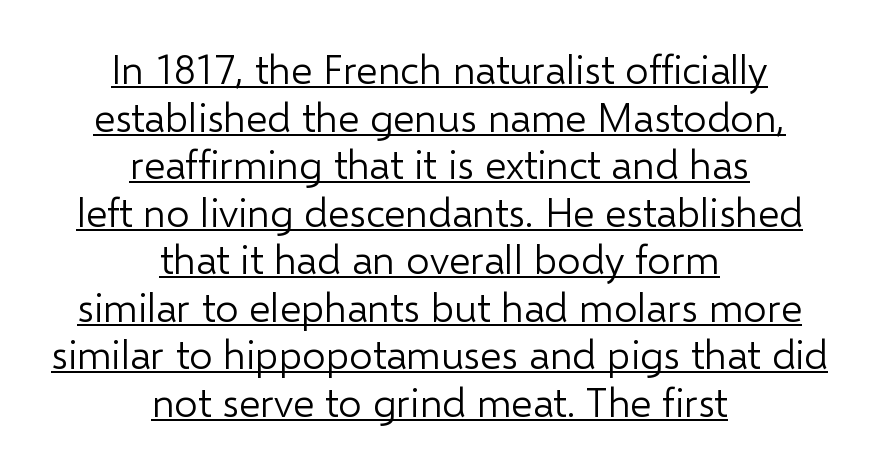
You can tell from the bare stems that sans-serif type was used. Is this a fixed-width face? No — the glyphs have proportional, varying widths. Compared with undecorated copy, this sample adds a rule below the words. Weight class: somewhere from thin through regular. Neither beginnings nor endings align; midpoints do. The lettering holds an erect, upright posture throughout.
